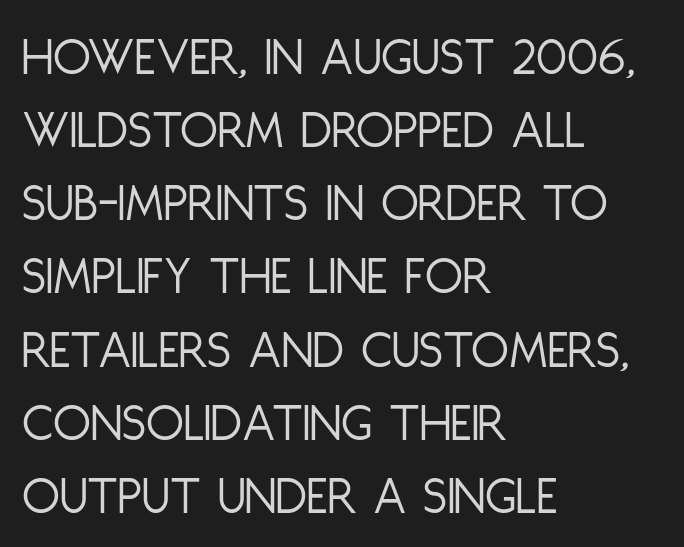
The image shows 55 px light, condensed sans-serif type, upright; set left-aligned, normal line spacing (1.33x), normal letter spacing, not underlined; low stroke contrast and a large x-height.
